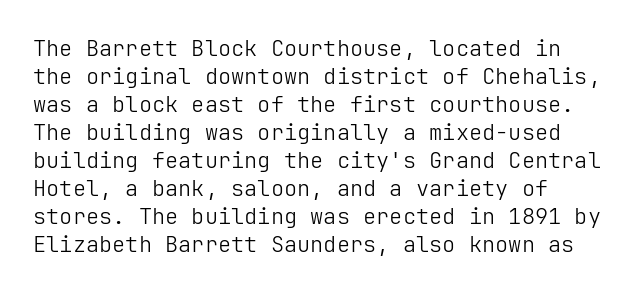
Q: Is the text bold? A: No.
Q: Is the text italic (slanted)? A: No, it is upright.
Q: Is the text underlined? A: No.
Q: How is the paragraph aligned? A: Left-aligned.
Q: Is the spacing between letters normal or unusually wide? A: Normal.
Q: Is the spacing between lines tight, normal or loose? A: Normal.
